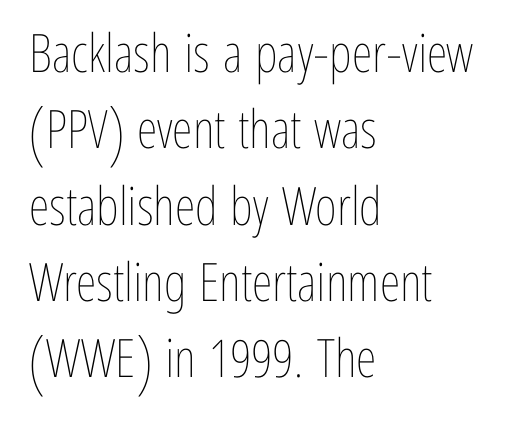
{"italic": "no", "bold": "no", "weight": "thin", "width": "condensed", "stroke_contrast": "low", "x_height": "medium", "monospaced": "no", "underline": "no", "align": "left", "line_spacing": "normal", "line_spacing_ratio": 1.44, "letter_spacing": "normal", "letter_spacing_em": 0.0, "glyph_px": 53}
